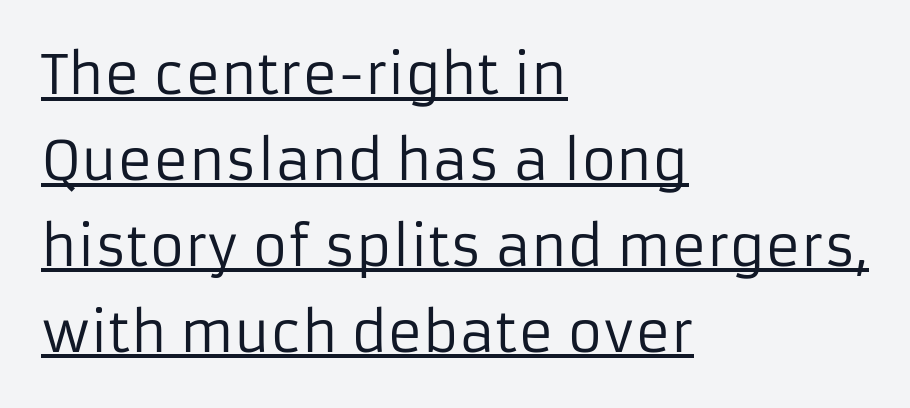
Q: Is the text bold? A: No.
Q: Is the text italic (slanted)? A: No, it is upright.
Q: Is the typeface a serif or a sans-serif typeface? A: Sans-serif.
Q: Is the text underlined? A: Yes.
Q: How is the paragraph aligned? A: Left-aligned.
Q: Is the spacing between letters normal or unusually wide? A: Normal.
Q: Is the spacing between lines tight, normal or loose? A: Normal.
Q: Width (condensed, normal, or wide)? A: Normal.
Q: Stroke contrast? A: Low.
Q: x-height? A: Medium.
Q: Monospaced? A: No.
